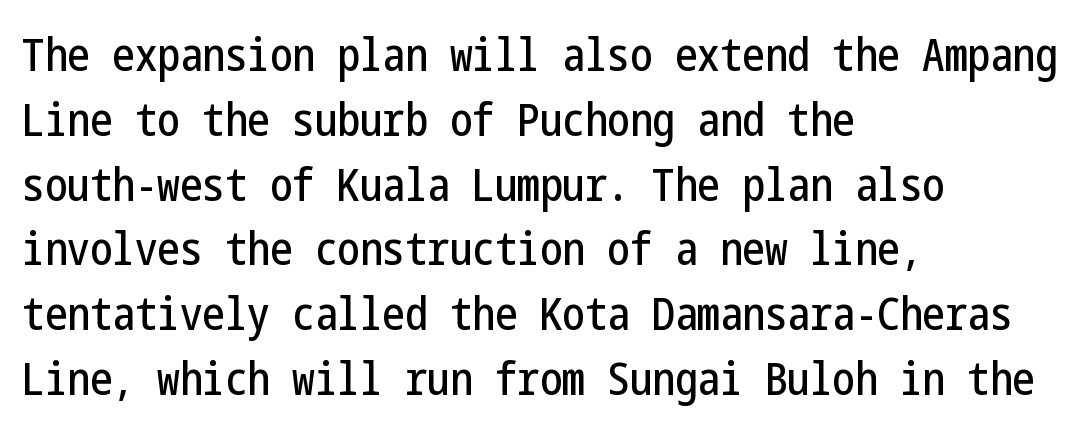
Q: Is the text italic (slanted)? A: No, it is upright.
Q: Is the typeface a serif or a sans-serif typeface? A: Sans-serif.
Q: Is the text underlined? A: No.
Q: How is the paragraph aligned? A: Left-aligned.
Q: Is the spacing between letters normal or unusually wide? A: Normal.
Q: Is the spacing between lines tight, normal or loose? A: Normal.
Q: Width (condensed, normal, or wide)? A: Condensed.
Q: Stroke contrast? A: Low.
Q: x-height? A: Medium.
